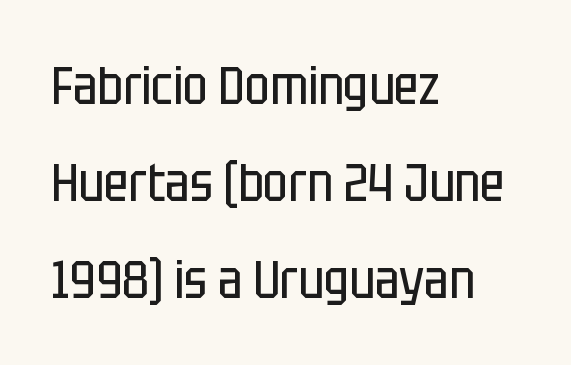
The image shows 53 px regular-weight, condensed sans-serif type, upright; set left-aligned, line spacing 1.83x, normal letter spacing, not underlined; low stroke contrast and a large x-height.
